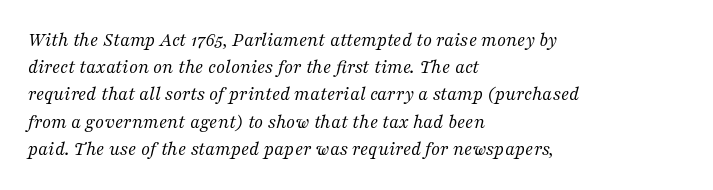
The image shows 20 px text type, italic (leaning right); set left-aligned, normal line spacing (1.36x), normal letter spacing, not underlined.
